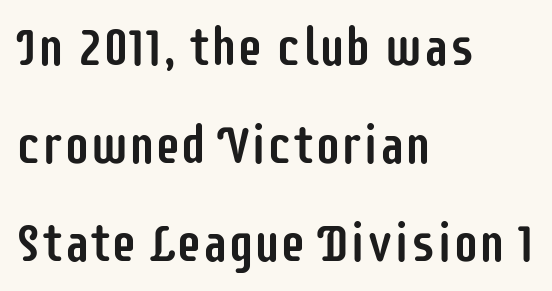
{"serif": "no", "italic": "no", "width": "condensed", "stroke_contrast": "low", "x_height": "large", "monospaced": "no", "underline": "no", "align": "left", "line_spacing_ratio": 1.88, "letter_spacing": "normal", "letter_spacing_em": 0.0, "glyph_px": 52}
